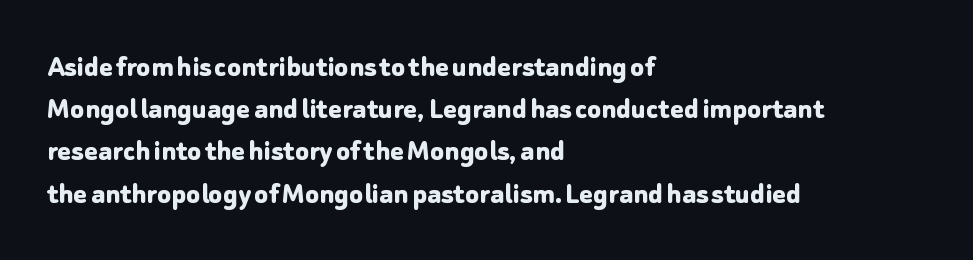
Q: Is the text bold? A: Yes.
Q: Is the text italic (slanted)? A: No, it is upright.
Q: Is the typeface a serif or a sans-serif typeface? A: Sans-serif.
Q: Is the text underlined? A: No.
Q: How is the paragraph aligned? A: Left-aligned.
Q: Is the spacing between letters normal or unusually wide? A: Normal.
Q: Is the spacing between lines tight, normal or loose? A: Normal.
Q: Width (condensed, normal, or wide)? A: Normal.
Q: Stroke contrast? A: Low.
Q: x-height? A: Medium.
Q: Monospaced? A: No.
